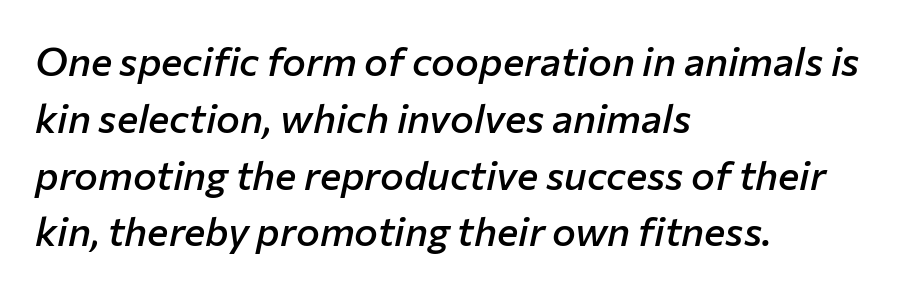
The image shows 40 px semibold type, italic (leaning right); set left-aligned, normal line spacing (1.42x), normal letter spacing, not underlined; low stroke contrast and a medium x-height.
